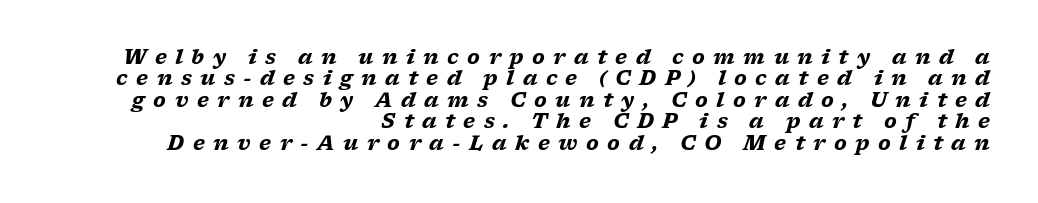
Q: Is the text bold? A: Yes.
Q: Is the text italic (slanted)? A: Yes, it leans right by about 17 degrees.
Q: Is the text underlined? A: No.
Q: How is the paragraph aligned? A: Right-aligned.
Q: Is the spacing between letters normal or unusually wide? A: Unusually wide.
Q: Is the spacing between lines tight, normal or loose? A: Tight.
